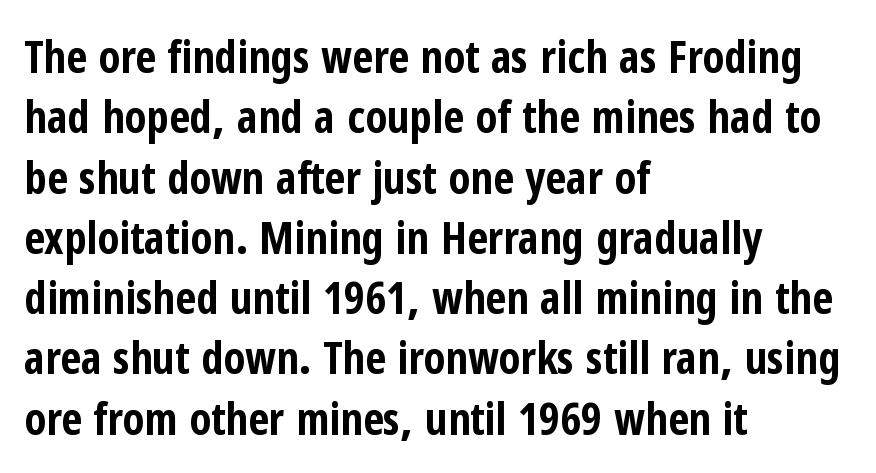
Q: Is the text bold? A: Yes.
Q: Is the text italic (slanted)? A: No, it is upright.
Q: Is the typeface a serif or a sans-serif typeface? A: Sans-serif.
Q: Is the text underlined? A: No.
Q: How is the paragraph aligned? A: Left-aligned.
Q: Is the spacing between letters normal or unusually wide? A: Normal.
Q: Is the spacing between lines tight, normal or loose? A: Normal.
Q: Width (condensed, normal, or wide)? A: Condensed.
Q: Stroke contrast? A: Low.
Q: x-height? A: Medium.
Q: Monospaced? A: No.
